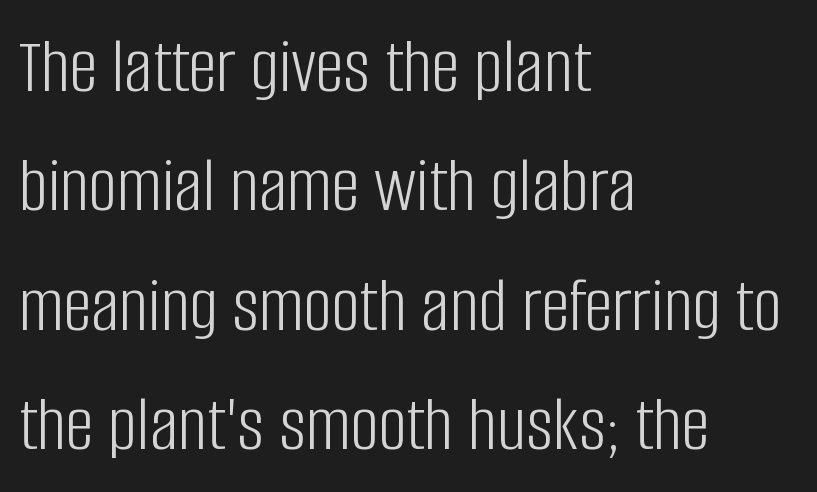
The strokes carry an ordinary text weight at most. The tracking reads as untouched default to a designer's eye. These lines are composed in type without serifs. You could not count columns in this text — the font is proportionally spaced.
